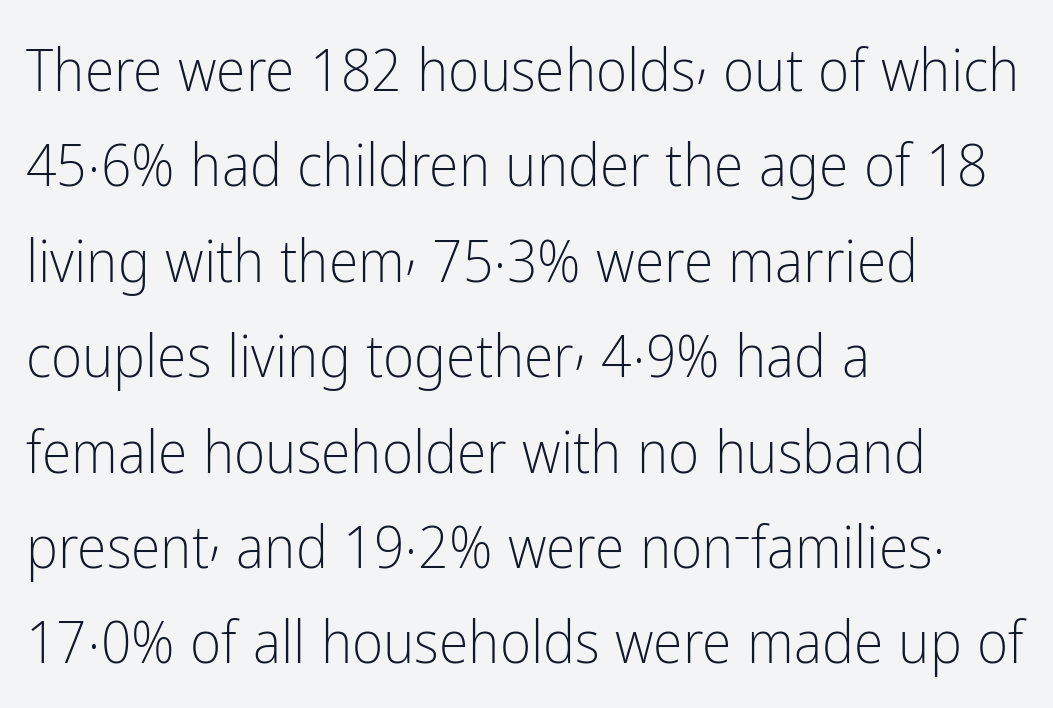
{"serif": "no", "italic": "no", "bold": "no", "weight": "light", "width": "condensed", "stroke_contrast": "low", "x_height": "medium", "monospaced": "no", "underline": "no", "align": "left", "line_spacing": "normal", "line_spacing_ratio": 1.59, "letter_spacing": "normal", "letter_spacing_em": 0.0, "glyph_px": 60}
